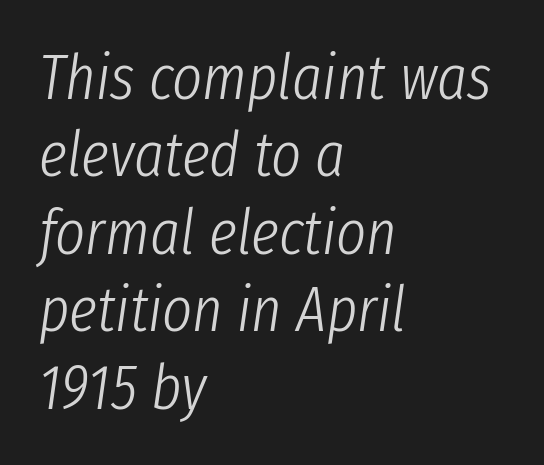
The image shows 64 px light, condensed type, italic (leaning right); set left-aligned, line spacing 1.21x, normal letter spacing, not underlined; low stroke contrast and a medium x-height.
